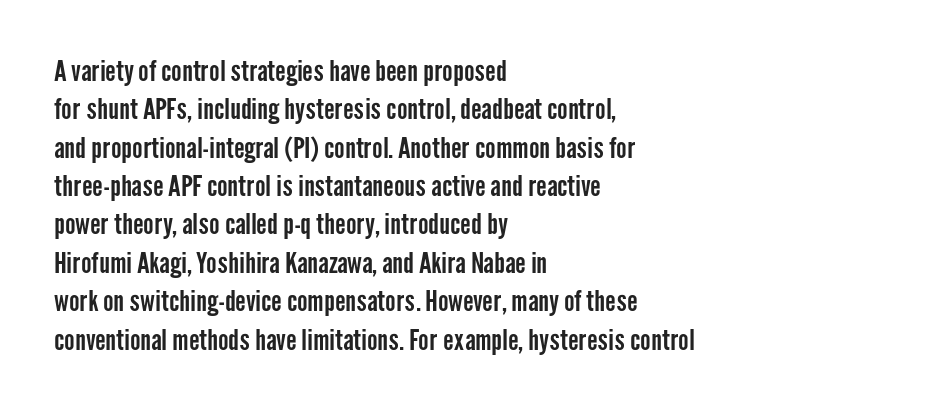
The image shows 28 px condensed sans-serif type, upright; set left-aligned, normal line spacing (1.37x), normal letter spacing, not underlined; low stroke contrast and a medium x-height.
